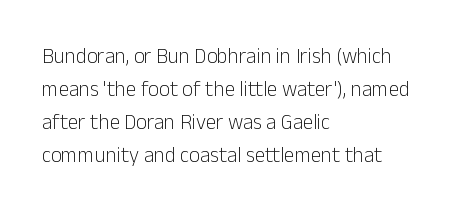
No italicization has been applied; the sample stays upright. This rendering features lettering with no underline. Summary of weight: not heavy and not bold. The typesetter chose a ragged-right arrangement here. The vertical gap from one line to the next is medium.
